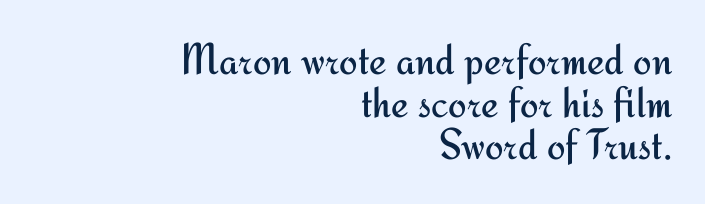
In terms of posture, this sample is upright. The passage shown is not bold in any degree. Note the varied advance widths — an 'i' is clearly narrower than an 'm'. This sample uses plain, unmodified letter spacing.
